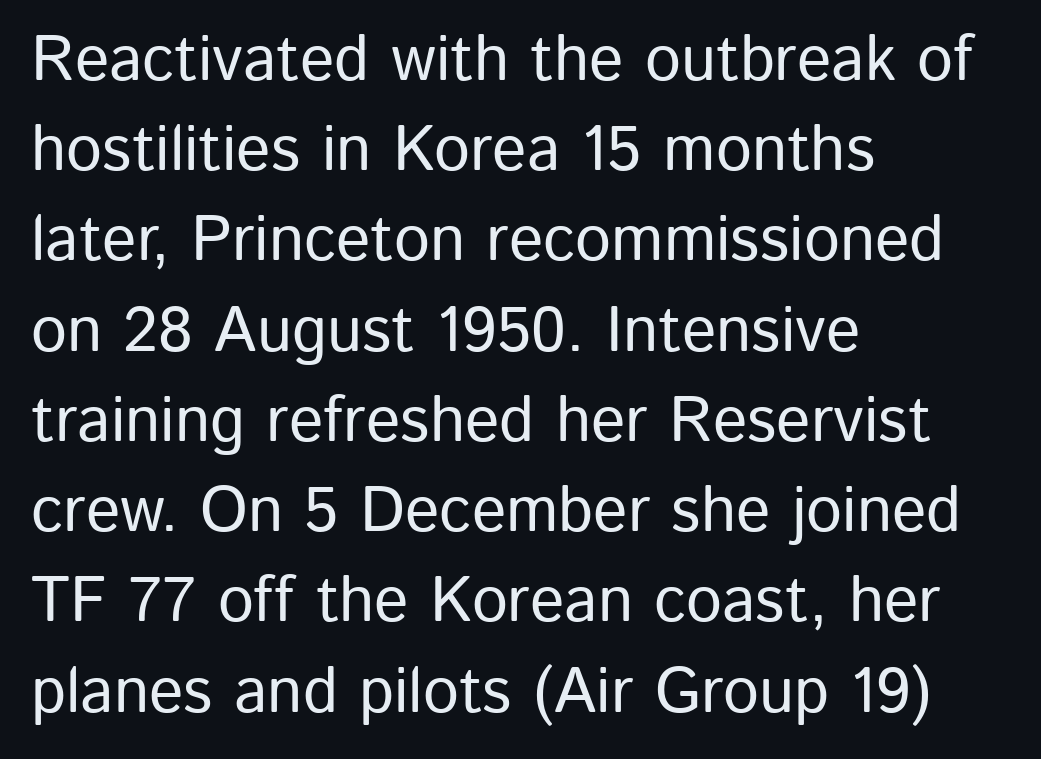
The image shows 64 px sans-serif type, upright; set left-aligned, normal line spacing (1.41x), normal letter spacing, not underlined; low stroke contrast and a medium x-height.
